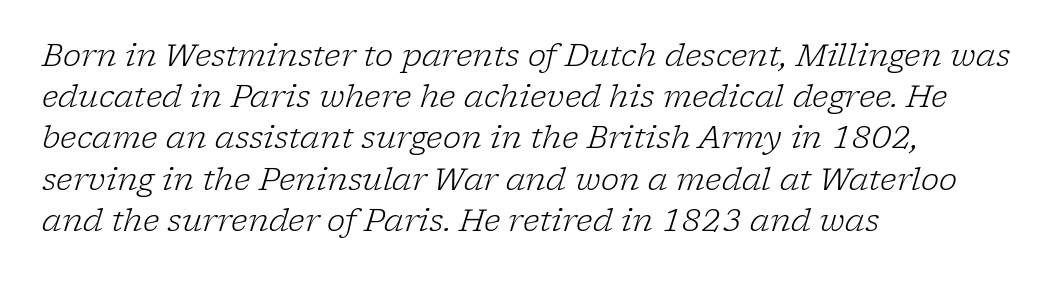
{"serif": "yes", "italic": "yes", "lean": "right", "slant_degrees": 17, "bold": "no", "weight": "light", "width": "normal", "stroke_contrast": "low", "x_height": "medium", "monospaced": "no", "underline": "no", "align": "left", "line_spacing": "normal", "line_spacing_ratio": 1.33, "letter_spacing": "normal", "letter_spacing_em": 0.0, "glyph_px": 31}
